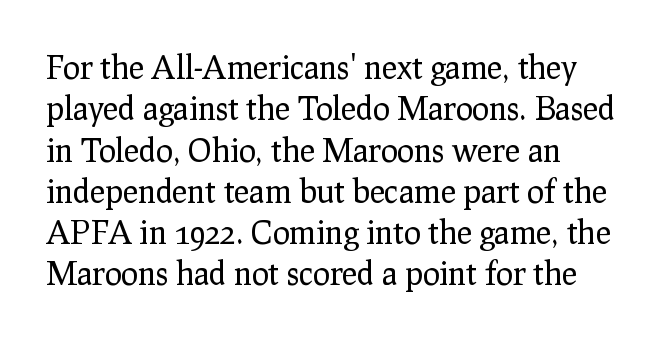
Q: Is the text bold? A: No.
Q: Is the text italic (slanted)? A: No, it is upright.
Q: Is the typeface a serif or a sans-serif typeface? A: Serif.
Q: Is the text underlined? A: No.
Q: How is the paragraph aligned? A: Left-aligned.
Q: Is the spacing between letters normal or unusually wide? A: Normal.
Q: Is the spacing between lines tight, normal or loose? A: Normal.
Q: Width (condensed, normal, or wide)? A: Normal.
Q: Stroke contrast? A: Low.
Q: x-height? A: Medium.
Q: Monospaced? A: No.
